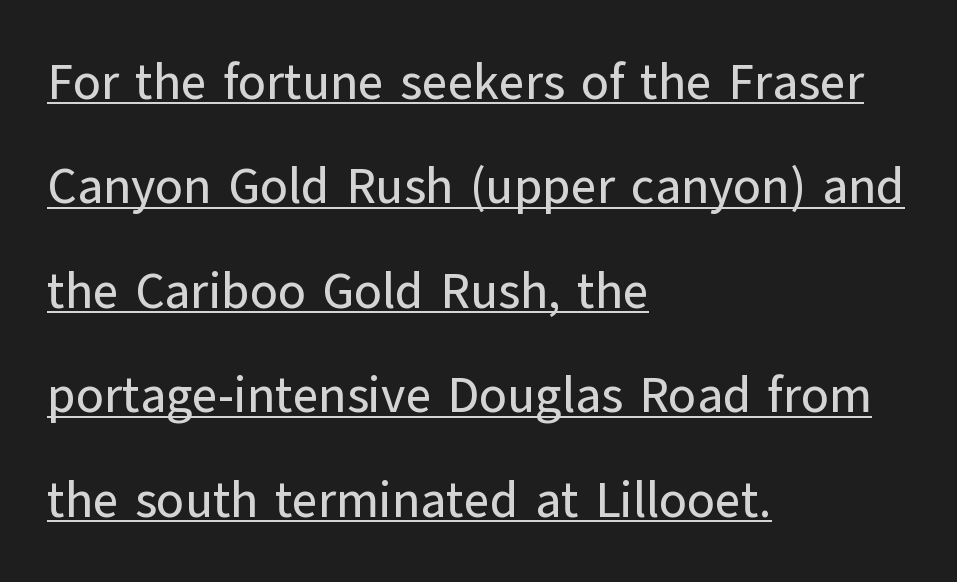
{"serif": "no", "italic": "no", "width": "normal", "stroke_contrast": "low", "x_height": "medium", "monospaced": "no", "underline": "yes", "align": "left", "line_spacing": "loose", "line_spacing_ratio": 2.09, "letter_spacing": "normal", "letter_spacing_em": 0.0, "glyph_px": 50}
